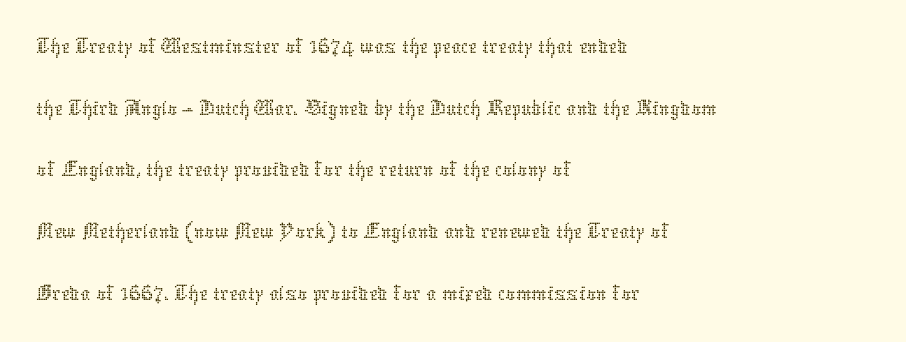
The image shows 49 px thin type, upright; set left-aligned, normal line spacing (1.26x), normal letter spacing, not underlined; low stroke contrast and a medium x-height.
